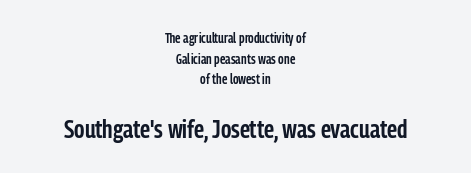
The specimen omits any rule beneath the text block's lines. Layout note: lines centered. Size hierarchy here favors the trailing block over the leading one. Spacing between characters is what you'd get straight out of the box. Each glyph is drawn with semibold strokes, heavier than normal yet not fully bold.
